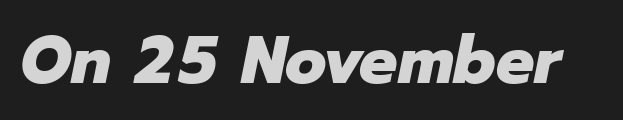
The line texture is even and compact thanks to regular tracking. Caption: bold face, heavy strokes. Compared with ordinary roman type, these characters are visibly tilted. Note the varied advance widths — an 'i' is clearly narrower than an 'm'. The specimen omits any rule beneath the text block's lines.
